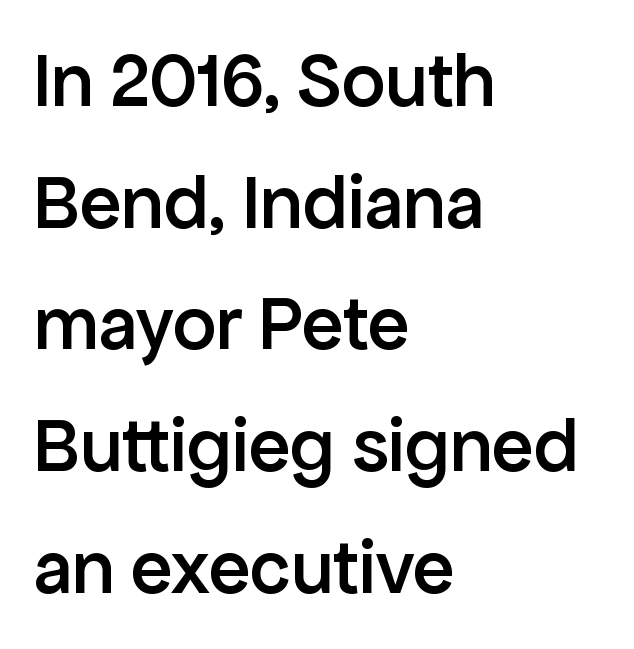
Q: Is the text bold? A: Semi-bold.
Q: Is the text italic (slanted)? A: No, it is upright.
Q: Is the typeface a serif or a sans-serif typeface? A: Sans-serif.
Q: Is the text underlined? A: No.
Q: How is the paragraph aligned? A: Left-aligned.
Q: Is the spacing between letters normal or unusually wide? A: Normal.
Q: Is the spacing between lines tight, normal or loose? A: Normal.
Q: Width (condensed, normal, or wide)? A: Normal.
Q: Stroke contrast? A: Low.
Q: x-height? A: Medium.
Q: Monospaced? A: No.
